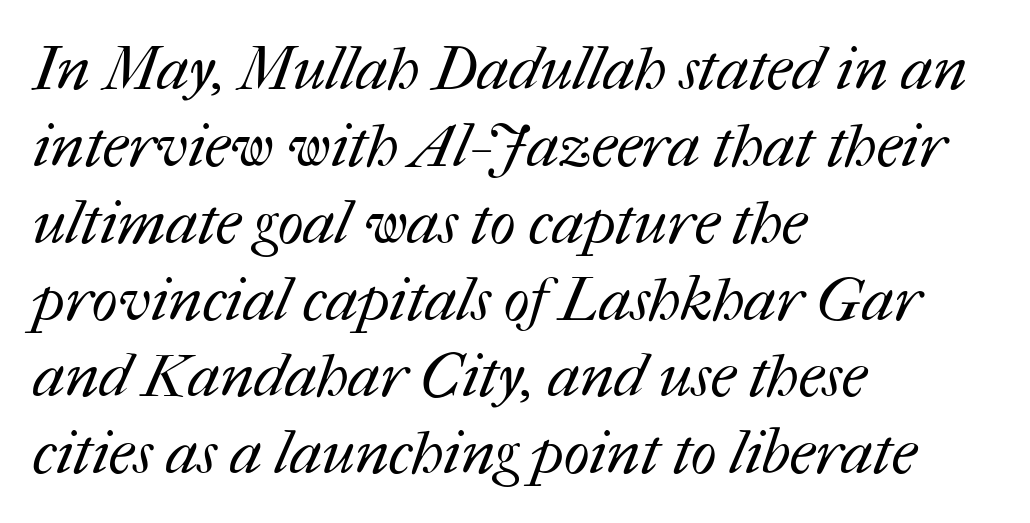
{"bold": "no", "weight": "regular", "width": "normal", "stroke_contrast": "medium", "x_height": "medium", "monospaced": "no", "underline": "no", "align": "left", "line_spacing": "normal", "line_spacing_ratio": 1.26, "letter_spacing": "normal", "letter_spacing_em": 0.0, "glyph_px": 61}
